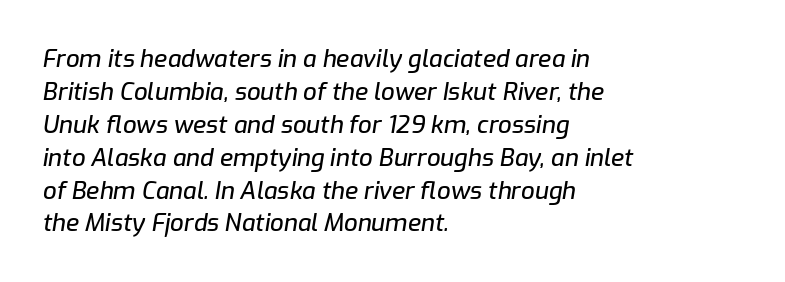
The image shows 24 px text type, italic (leaning right); set left-aligned, normal line spacing (1.37x), normal letter spacing, not underlined.
